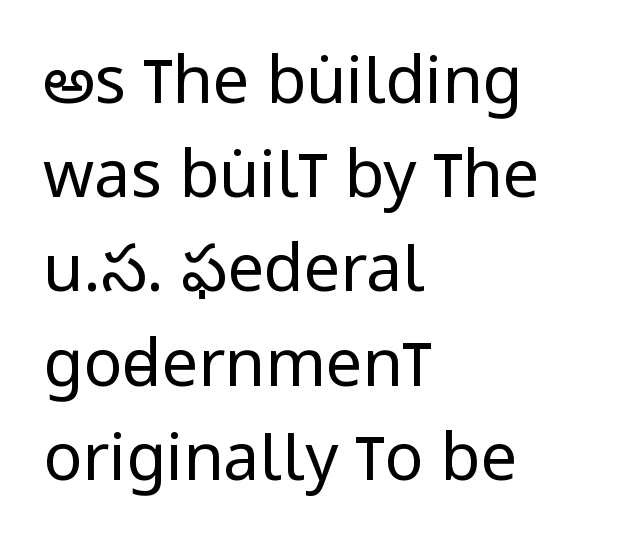
The image shows 65 px regular-weight, condensed sans-serif type, upright; set left-aligned, normal line spacing (1.45x), normal letter spacing, not underlined; low stroke contrast and a large x-height.
